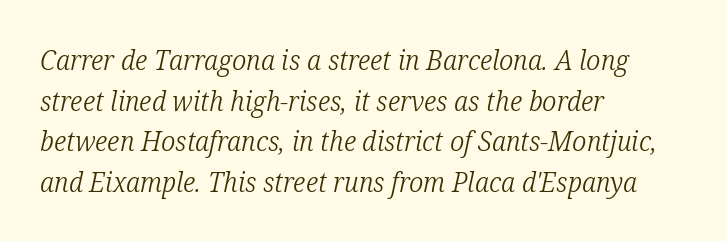
{"serif": "yes", "italic": "yes", "lean": "right", "slant_degrees": 12, "bold": "no", "weight": "light", "width": "condensed", "stroke_contrast": "low", "x_height": "medium", "monospaced": "no", "underline": "no", "align": "left", "line_spacing": "normal", "line_spacing_ratio": 1.45, "letter_spacing": "normal", "letter_spacing_em": 0.0, "glyph_px": 28}
